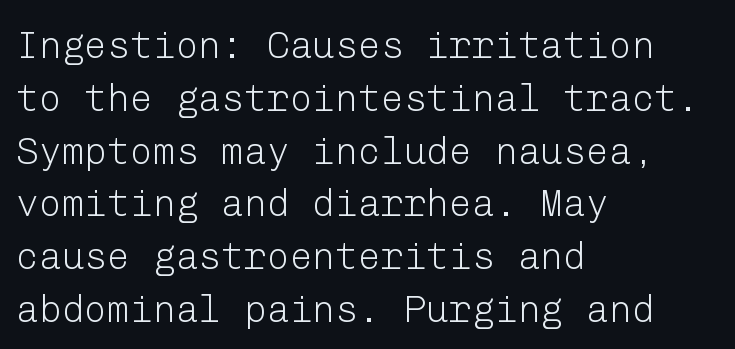
Q: Is the text bold? A: No.
Q: Is the text italic (slanted)? A: No, it is upright.
Q: Is the typeface a serif or a sans-serif typeface? A: Sans-serif.
Q: Is the text underlined? A: No.
Q: How is the paragraph aligned? A: Left-aligned.
Q: Is the spacing between letters normal or unusually wide? A: Normal.
Q: Is the spacing between lines tight, normal or loose? A: Normal.
Q: Width (condensed, normal, or wide)? A: Normal.
Q: Stroke contrast? A: Low.
Q: x-height? A: Medium.
